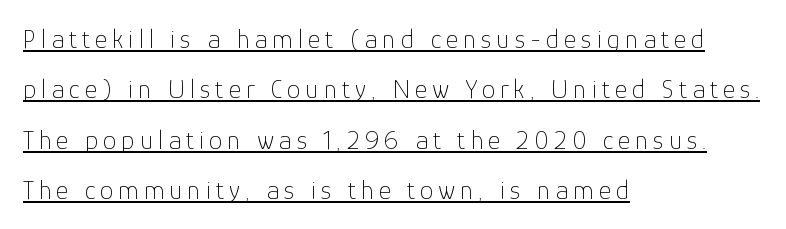
A quiet, ordinary-to-light weight characterises the typeface. Ordinary non-slanted type is in use. Horizontal alignment here is leftward, the default for most running prose. Decoration check: the copy is underlined.
